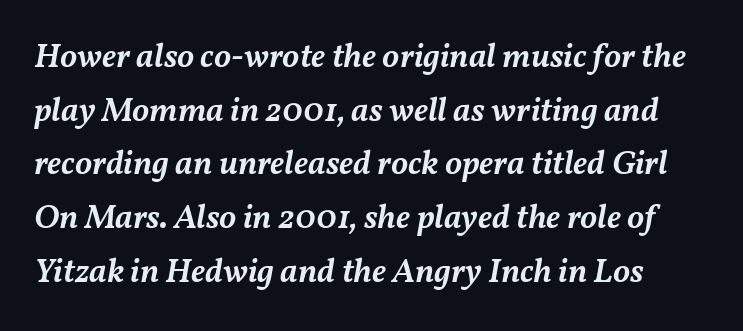
{"italic": "yes", "lean": "right", "slant_degrees": 11, "bold": "semi", "weight": "semibold", "width": "normal", "stroke_contrast": "medium", "x_height": "medium", "monospaced": "no", "underline": "no", "line_spacing": "normal", "line_spacing_ratio": 1.58, "letter_spacing": "normal", "letter_spacing_em": 0.0, "glyph_px": 34}
